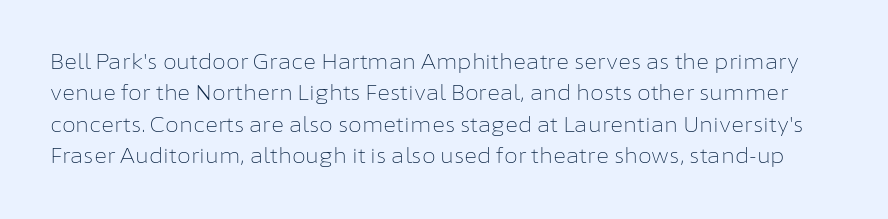
Is there any slant? The stems are plumb. Honestly, the letter spacing is just normal — you wouldn't notice it. The characters are drawn with everyday or finer stroke widths. Regarding leading, the lines here are spaced in the standard way. Underline: absent.
